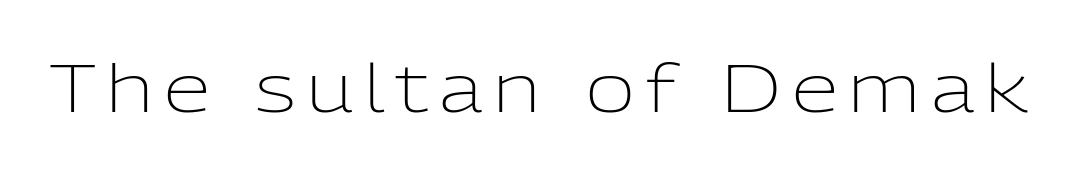
{"serif": "no", "italic": "no", "bold": "no", "weight": "light", "width": "normal", "stroke_contrast": "low", "x_height": "medium", "monospaced": "no", "underline": "no", "glyph_px": 67}
